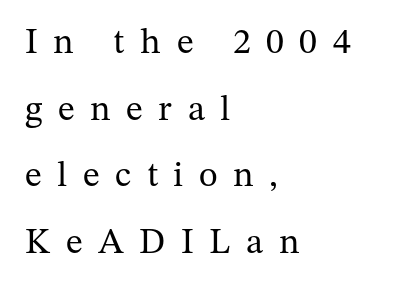
This is serif lettering, the kind often seen in printed books. Caption: expanded tracking, letters set apart. The typesetter chose a ragged-right arrangement here. Summary of weight: not heavy and not bold.
